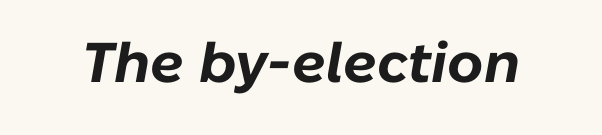
The image shows 56 px bold type, italic (leaning right); set normal letter spacing, not underlined; low stroke contrast and a medium x-height.
